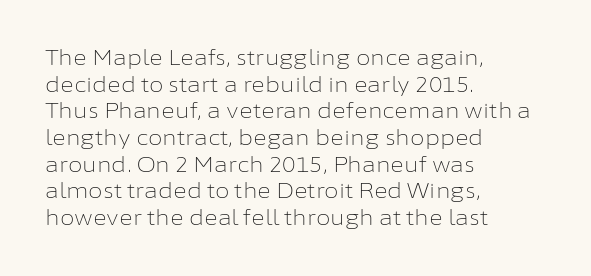
Summary of weight: not heavy and not bold. The vertical gap from one line to the next is medium. The type is set solid horizontally, with unmodified tracking. No italicization has been applied; the sample stays upright. The paragraph shown leans on its left margin. The gap between lines stays unmarked.
